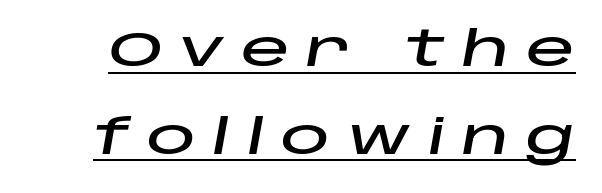
Q: Is the text italic (slanted)? A: Yes, it leans right by about 10 degrees.
Q: Is the text underlined? A: Yes.
Q: Is the spacing between letters normal or unusually wide? A: Unusually wide.
Q: Width (condensed, normal, or wide)? A: Wide.
Q: Stroke contrast? A: Low.
Q: x-height? A: Large.
Q: Monospaced? A: No.
